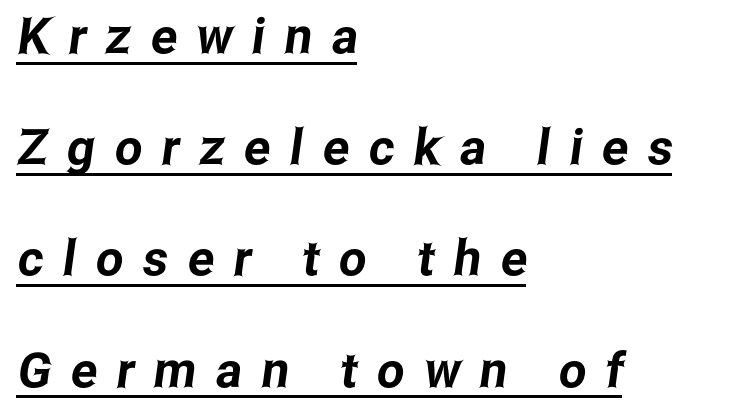
Q: Is the typeface a serif or a sans-serif typeface? A: Sans-serif.
Q: Is the text underlined? A: Yes.
Q: How is the paragraph aligned? A: Left-aligned.
Q: Is the spacing between letters normal or unusually wide? A: Unusually wide.
Q: Is the spacing between lines tight, normal or loose? A: Loose.
Q: Width (condensed, normal, or wide)? A: Condensed.
Q: Stroke contrast? A: Low.
Q: x-height? A: Medium.
Q: Monospaced? A: No.
